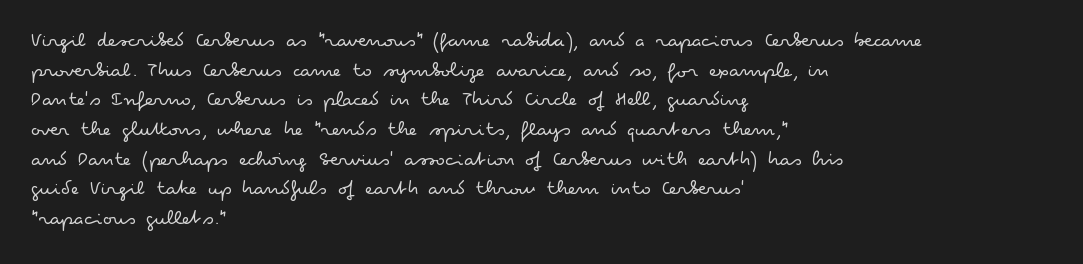
Unmarked baselines from the first word to the last. The designer left line spacing at the default. The rendering anchors every line to the left-hand side. The gaps between neighbouring characters are ordinary and unremarkable. The type sits square on the baseline with zero lean.
